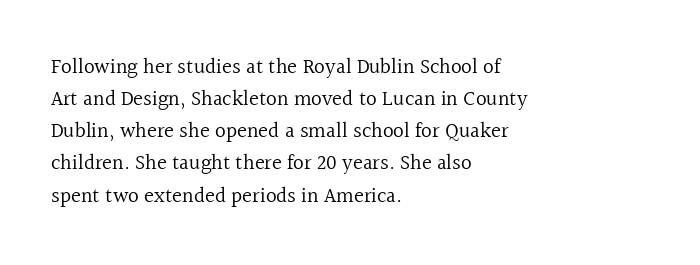
Is the block centered? No — it sits flush against the left margin. Honestly, the row spacing looks completely unremarkable. Check under the words: just untouched page. Ascenders rise straight up at ninety degrees. Nobody touched the tracking dial on this one.
